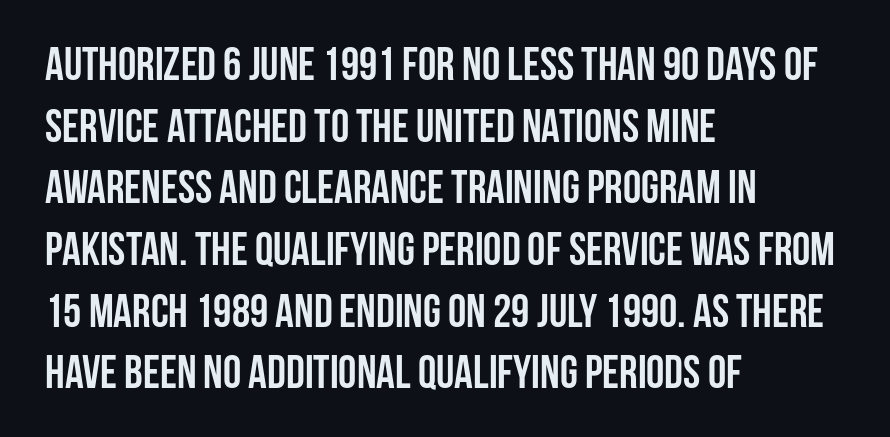
This sample uses plain, unmodified letter spacing. The lines in this sample share a left origin and differ only in where they stop. You could not count columns in this text — the font is proportionally spaced. Set as a true bold cut, around the 700 mark. Underline: absent. The type sits square on the baseline with zero lean.
